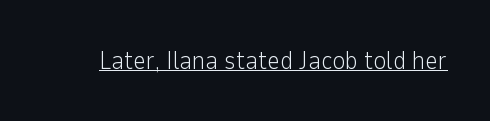
Q: Is the text bold? A: No.
Q: Is the text italic (slanted)? A: No, it is upright.
Q: Is the text underlined? A: Yes.
Q: Is the spacing between letters normal or unusually wide? A: Normal.
